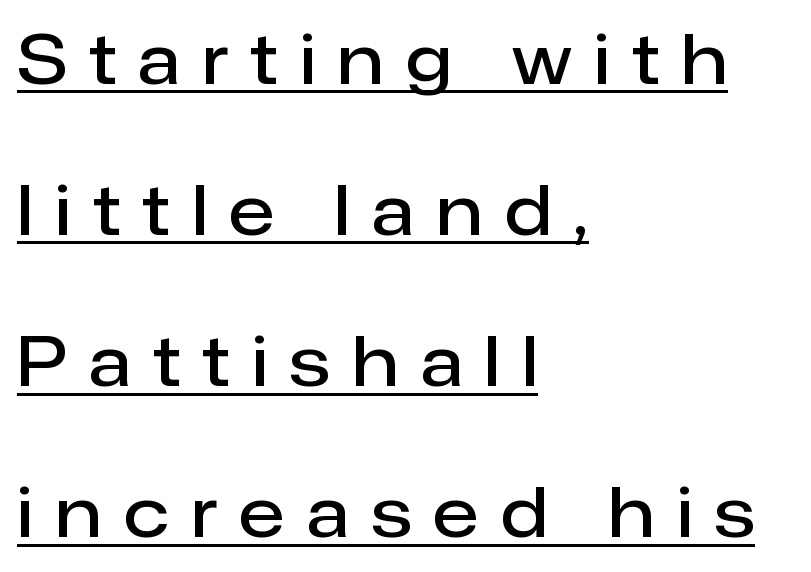
The image shows 69 px semibold sans-serif type, upright; set left-aligned, loose line spacing (2.19x), unusually wide letter spacing (+0.32 em), underlined; low stroke contrast and a medium x-height.
